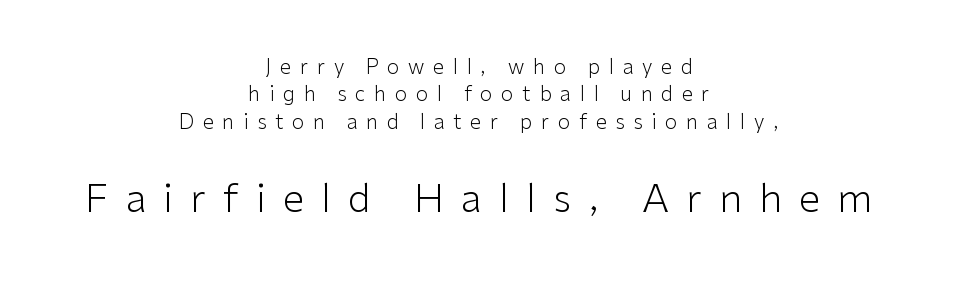
{"serif": "no", "italic": "no", "bold": "no", "weight": "light", "width": "normal", "stroke_contrast": "low", "x_height": "medium", "monospaced": "no", "underline": "no", "align": "center", "line_spacing": "normal", "line_spacing_ratio": 1.37, "letter_spacing": "wide", "letter_spacing_em": 0.44, "larger_block": "second", "size_ratio": 1.95, "glyph_px": 39}
